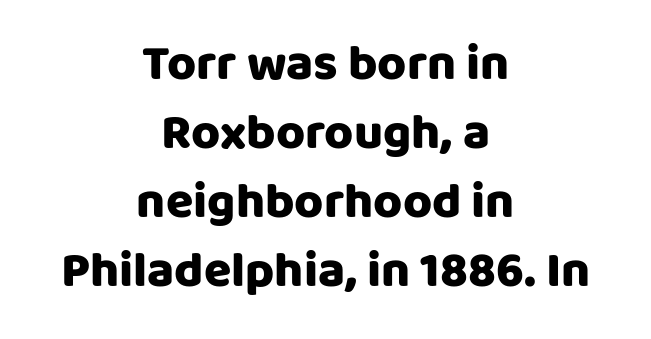
Q: Is the text italic (slanted)? A: No, it is upright.
Q: Is the typeface a serif or a sans-serif typeface? A: Sans-serif.
Q: Is the text underlined? A: No.
Q: How is the paragraph aligned? A: Centered.
Q: Is the spacing between letters normal or unusually wide? A: Normal.
Q: Is the spacing between lines tight, normal or loose? A: Normal.
Q: Width (condensed, normal, or wide)? A: Normal.
Q: Stroke contrast? A: Low.
Q: x-height? A: Large.
Q: Monospaced? A: No.
